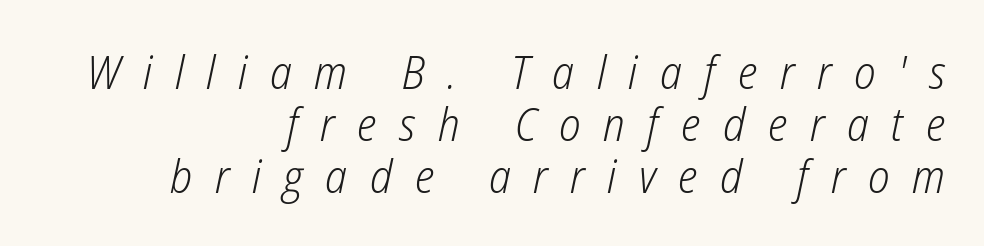
Q: Is the text bold? A: No.
Q: Is the text italic (slanted)? A: Yes, it leans right by about 12 degrees.
Q: Is the text underlined? A: No.
Q: How is the paragraph aligned? A: Right-aligned.
Q: Is the spacing between letters normal or unusually wide? A: Unusually wide.
Q: Is the spacing between lines tight, normal or loose? A: Tight.
Q: Width (condensed, normal, or wide)? A: Condensed.
Q: Stroke contrast? A: Low.
Q: x-height? A: Medium.
Q: Monospaced? A: No.
